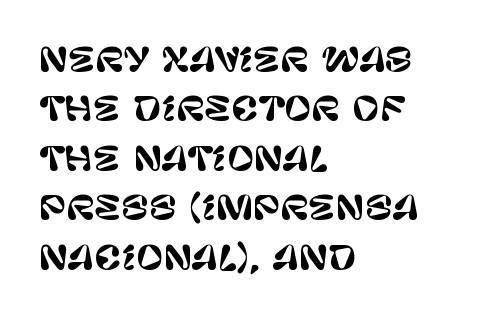
The image shows 33 px sans-serif type; set left-aligned, normal line spacing (1.5x), normal letter spacing, not underlined; low stroke contrast and a large x-height.
